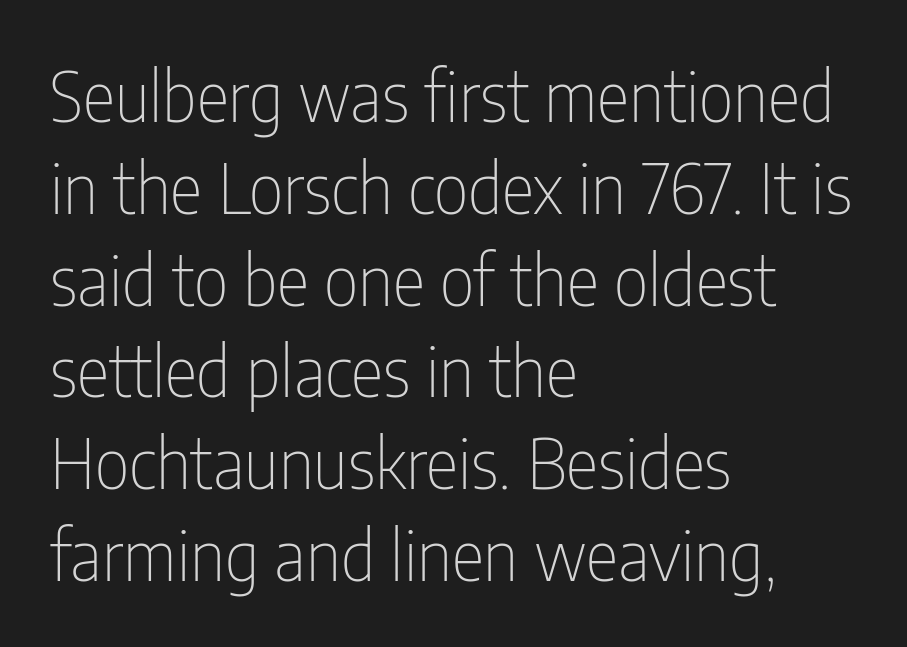
Q: Is the text bold? A: No.
Q: Is the text italic (slanted)? A: No, it is upright.
Q: Is the typeface a serif or a sans-serif typeface? A: Sans-serif.
Q: Is the text underlined? A: No.
Q: How is the paragraph aligned? A: Left-aligned.
Q: Is the spacing between letters normal or unusually wide? A: Normal.
Q: Is the spacing between lines tight, normal or loose? A: Normal.
Q: Width (condensed, normal, or wide)? A: Condensed.
Q: Stroke contrast? A: Low.
Q: x-height? A: Medium.
Q: Monospaced? A: No.
